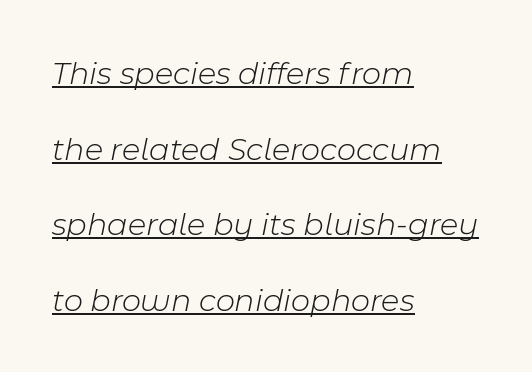
You could not count columns in this text — the font is proportionally spaced. Leading is clearly above the norm, producing a sparse column. How are the letters spaced? Ordinarily, with no added tracking. This is not heavy type; no bold has been used. The face used here appears with an underline applied. Quick note: italic.
